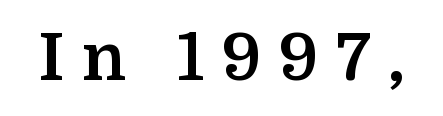
The image shows 66 px bold serif type, upright; set unusually wide letter spacing (+0.26 em), not underlined; medium stroke contrast and a medium x-height.
